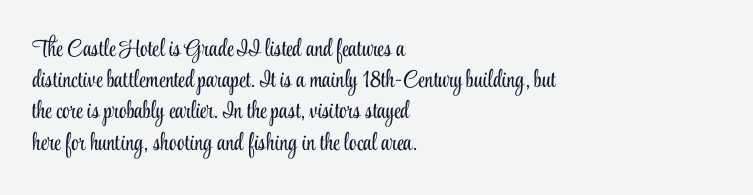
Q: Is the text bold? A: No.
Q: Is the text italic (slanted)? A: Yes.
Q: Is the text underlined? A: No.
Q: How is the paragraph aligned? A: Left-aligned.
Q: Is the spacing between letters normal or unusually wide? A: Normal.
Q: Is the spacing between lines tight, normal or loose? A: Normal.
